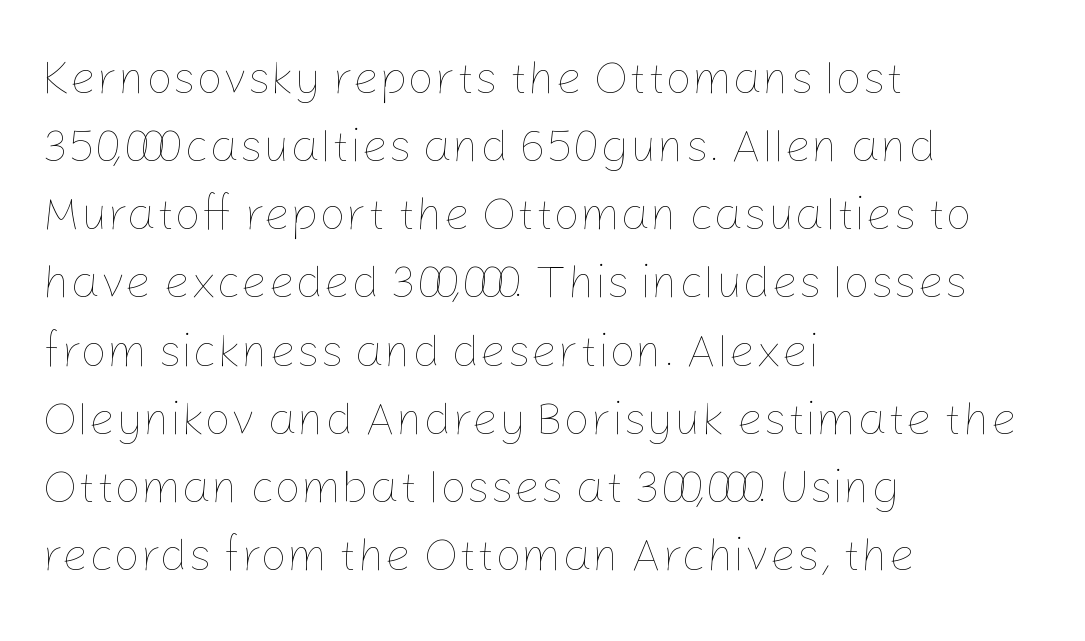
The strip under each line holds only bare page. Looks like regular typesetting: each glyph gets only the width it needs. Weight: not bold — regular or lighter. Honestly, the letter spacing is just normal — you wouldn't notice it. Students, observe: this is what conventionally led text looks like.
